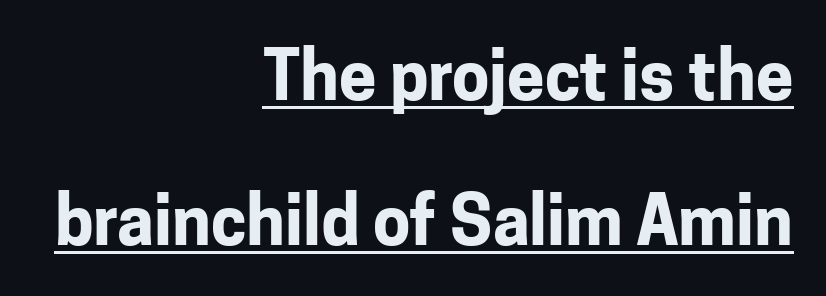
A full-strength bold gives these letters their thick strokes. Here the designer chose a conventional face with non-uniform glyph widths. The gaps between neighbouring characters are ordinary and unremarkable. This is sans-serif lettering, the kind often seen on screens and signage. Tall strokes in this sample are plumb rather than angled.
